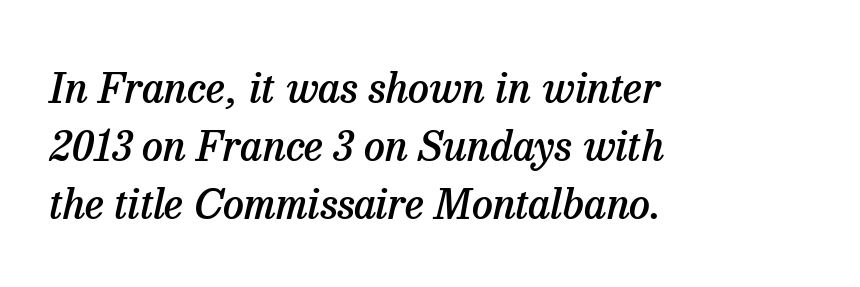
{"serif": "yes", "italic": "yes", "lean": "right", "slant_degrees": 13, "bold": "semi", "weight": "semibold", "width": "normal", "stroke_contrast": "low", "x_height": "medium", "monospaced": "no", "underline": "no", "align": "left", "line_spacing": "normal", "line_spacing_ratio": 1.38, "letter_spacing": "normal", "letter_spacing_em": 0.0, "glyph_px": 42}
